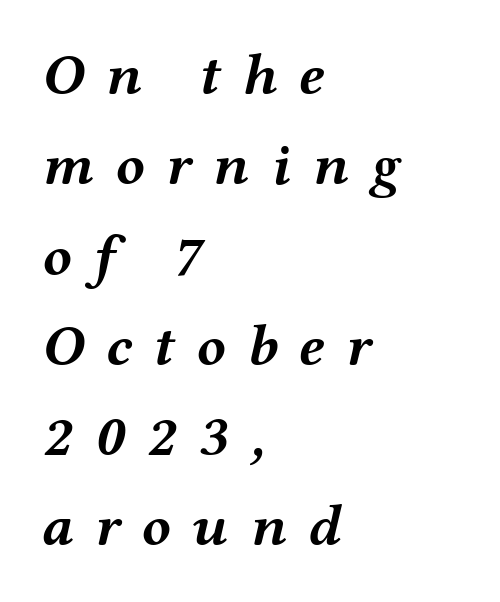
{"italic": "yes", "lean": "right", "slant_degrees": 12, "bold": "yes", "weight": "semibold", "width": "wide", "stroke_contrast": "medium", "x_height": "medium", "monospaced": "no", "underline": "no", "align": "left", "line_spacing": "normal", "line_spacing_ratio": 1.53, "letter_spacing": "wide", "letter_spacing_em": 0.37, "glyph_px": 59}
